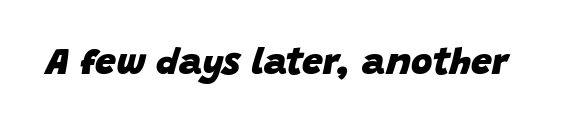
The image shows 37 px heavy type, italic (leaning right); set normal letter spacing, not underlined; low stroke contrast and a large x-height.
